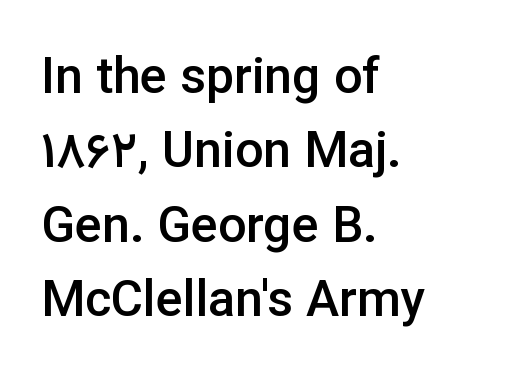
Underlining? Definitely not there. Do the characters align in a grid? No, the font is proportional. If you measured baseline to baseline, you'd find a middling distance. Firm but not heavy-handed strokes: this text is semibold. Rendered with straight, roman letterforms. This sample uses a sans-serif face.
